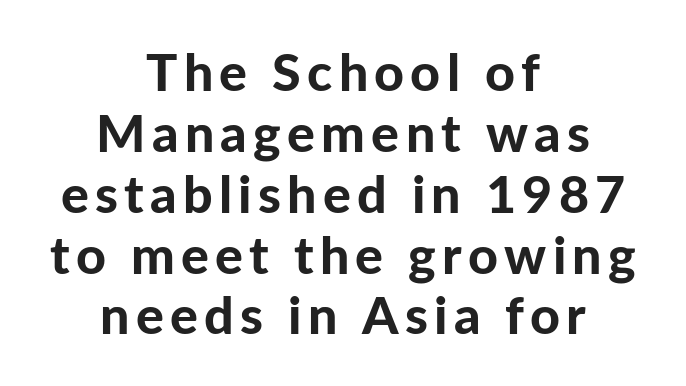
Q: Is the text bold? A: Yes.
Q: Is the text italic (slanted)? A: No, it is upright.
Q: Is the typeface a serif or a sans-serif typeface? A: Sans-serif.
Q: Is the text underlined? A: No.
Q: How is the paragraph aligned? A: Centered.
Q: Width (condensed, normal, or wide)? A: Normal.
Q: Stroke contrast? A: Low.
Q: x-height? A: Medium.
Q: Monospaced? A: No.
